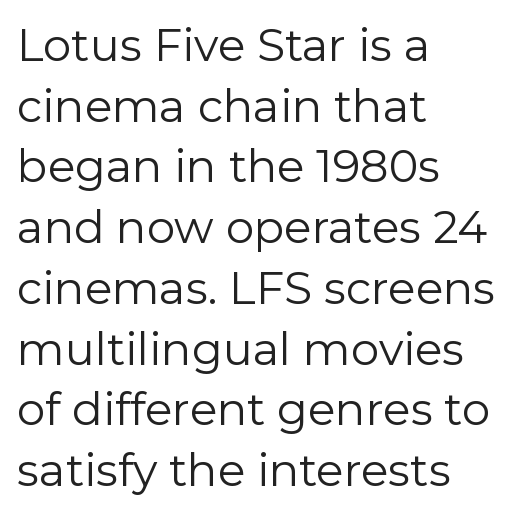
Character widths vary here, with narrow letters taking less room than wide ones. The passage shown has conventional tracking throughout. If you drew a ruler down the left edge, every line would touch it. In terms of leading, this rendering sits right in the middle.
